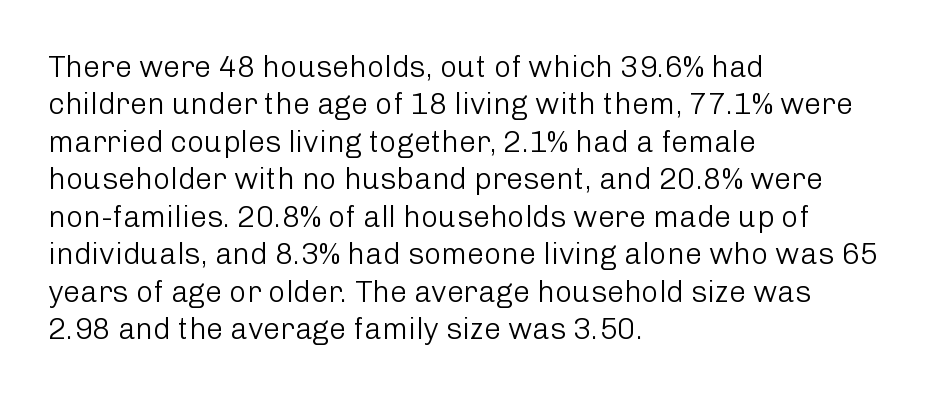
The image shows 30 px light sans-serif type, upright; set left-aligned, normal line spacing (1.25x), normal letter spacing, not underlined; low stroke contrast and a medium x-height.
